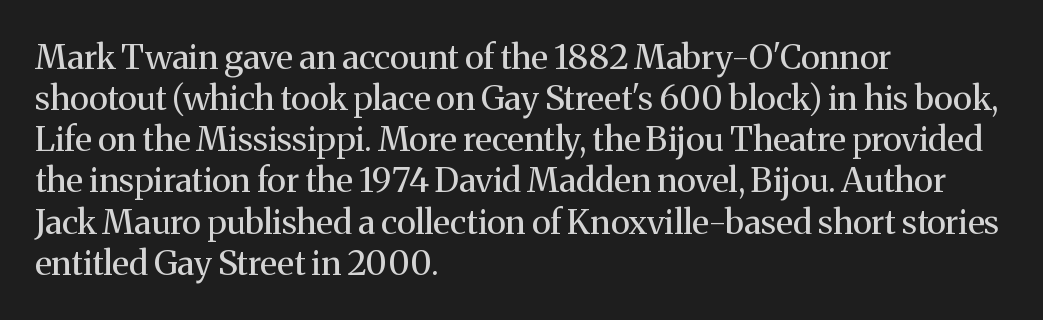
{"serif": "yes", "italic": "no", "bold": "no", "weight": "regular", "width": "normal", "stroke_contrast": "medium", "x_height": "medium", "monospaced": "no", "underline": "no", "align": "left", "line_spacing_ratio": 1.21, "letter_spacing": "normal", "letter_spacing_em": 0.0, "glyph_px": 34}
